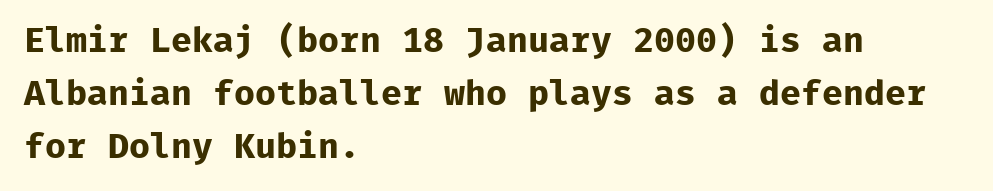
{"serif": "no", "italic": "no", "bold": "yes", "weight": "bold", "width": "normal", "stroke_contrast": "low", "x_height": "medium", "monospaced": "yes", "underline": "no", "align": "left", "line_spacing": "normal", "line_spacing_ratio": 1.52, "letter_spacing": "normal", "letter_spacing_em": 0.0, "glyph_px": 35}
